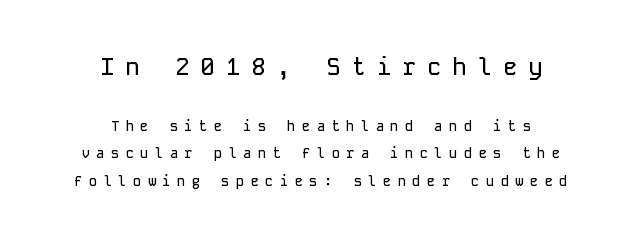
{"italic": "no", "underline": "no", "align": "center", "line_spacing": "loose", "line_spacing_ratio": 1.95, "letter_spacing": "wide", "letter_spacing_em": 0.45, "larger_block": "first", "size_ratio": 1.71, "glyph_px": 24}
